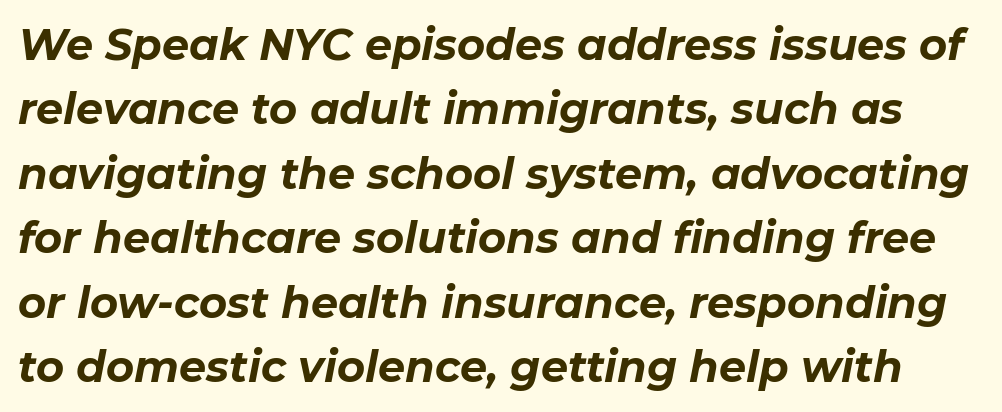
The image shows 43 px bold type, italic (leaning right); set normal line spacing (1.5x), normal letter spacing, not underlined; low stroke contrast and a medium x-height.
